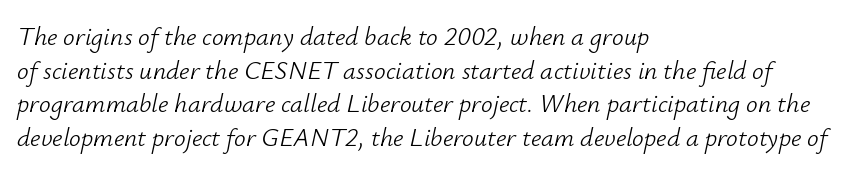
The image shows 26 px text type, italic (leaning right); set left-aligned, normal line spacing (1.29x), normal letter spacing, not underlined.
